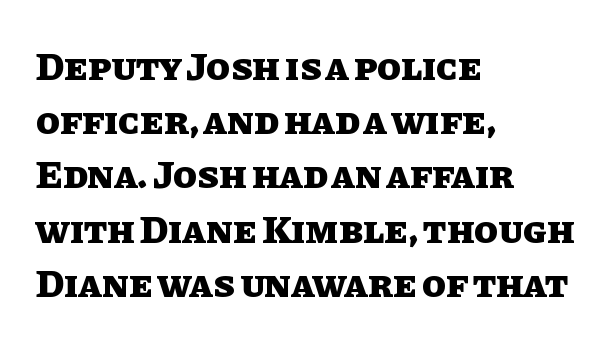
The image shows 39 px heavy type, upright; set left-aligned, normal line spacing (1.39x), normal letter spacing, not underlined; low stroke contrast and a large x-height.
